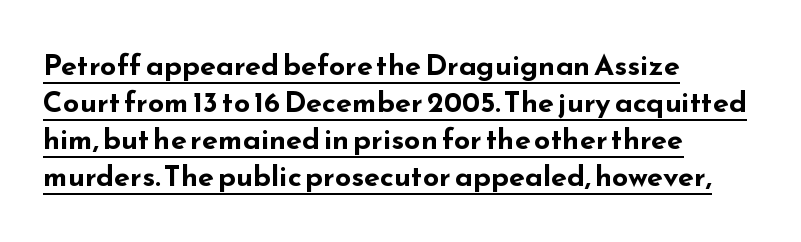
Every letter is thick-stroked: bold, no question. The type is set solid horizontally, with unmodified tracking. A rule runs beneath these lines of type. Look at the bottom of the vertical strokes: they stop flat, with no serifs. In terms of leading, this rendering sits right in the middle.
